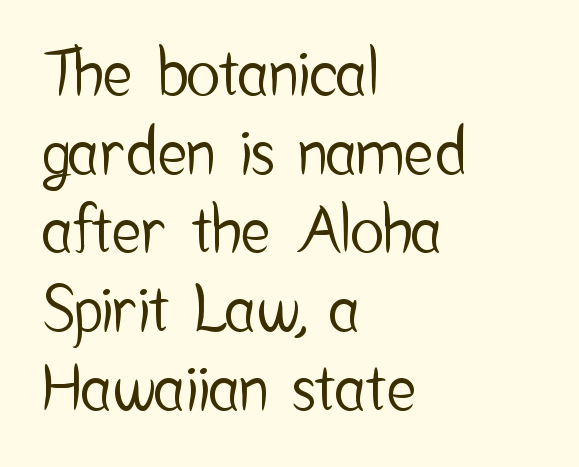
The image shows 63 px condensed sans-serif type, upright; set left-aligned, normal line spacing (1.25x), normal letter spacing, not underlined; low stroke contrast and a medium x-height.
